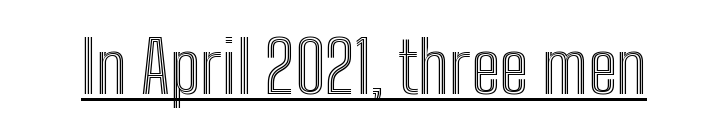
Q: Is the text italic (slanted)? A: No, it is upright.
Q: Is the text underlined? A: Yes.
Q: Is the spacing between letters normal or unusually wide? A: Normal.
Q: Width (condensed, normal, or wide)? A: Condensed.
Q: x-height? A: Medium.
Q: Monospaced? A: No.
